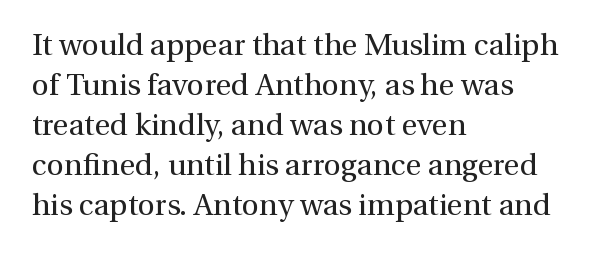
The letters carry serifs — small finishing strokes at the ends of their stems. These lines were composed using upright roman letters. These lines keep a tight, regular rhythm from letter to letter. The compositor pushed each line to the left boundary.
